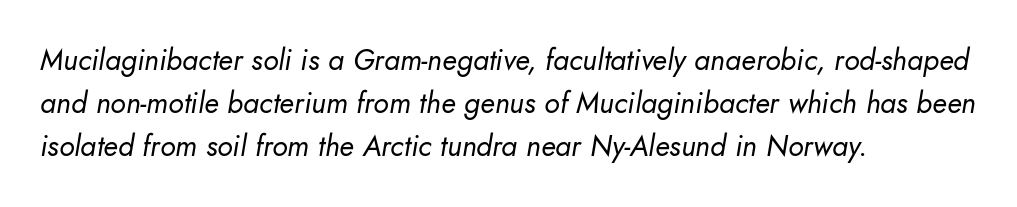
Q: Is the text bold? A: No.
Q: Is the text italic (slanted)? A: Yes, it leans right by about 10 degrees.
Q: Is the text underlined? A: No.
Q: How is the paragraph aligned? A: Left-aligned.
Q: Is the spacing between letters normal or unusually wide? A: Normal.
Q: Is the spacing between lines tight, normal or loose? A: Normal.
Q: Width (condensed, normal, or wide)? A: Normal.
Q: Stroke contrast? A: Low.
Q: x-height? A: Small.
Q: Monospaced? A: No.
